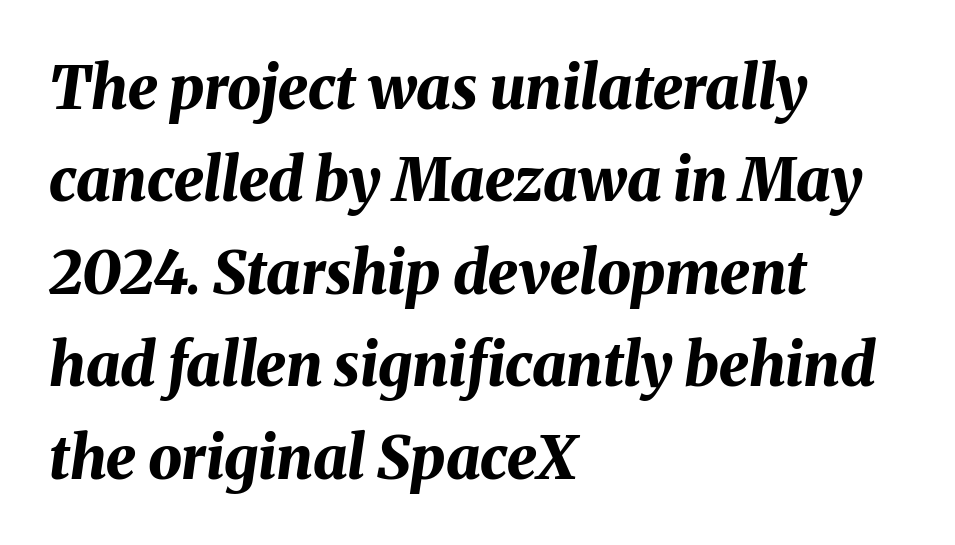
{"italic": "yes", "lean": "right", "slant_degrees": 8, "bold": "yes", "weight": "bold", "width": "normal", "stroke_contrast": "medium", "x_height": "medium", "monospaced": "no", "underline": "no", "align": "left", "line_spacing": "normal", "line_spacing_ratio": 1.54, "letter_spacing": "normal", "letter_spacing_em": 0.0, "glyph_px": 60}
